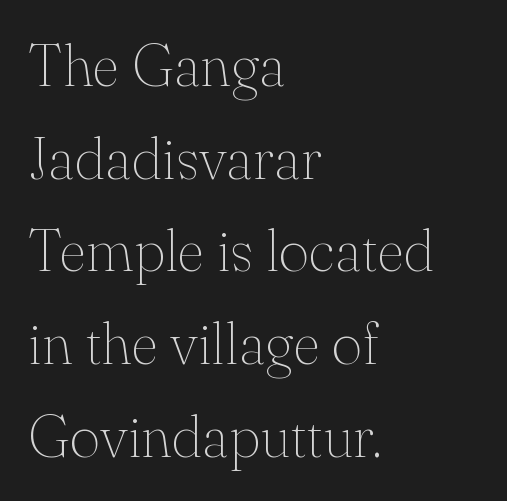
The image shows 59 px thin serif type, upright; set left-aligned, normal line spacing (1.57x), normal letter spacing, not underlined; medium stroke contrast and a small x-height.
